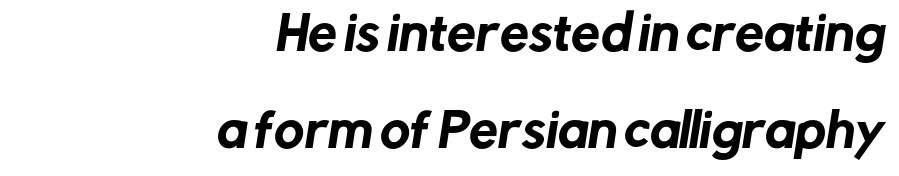
The image shows 46 px sans-serif type; set right-aligned, loose line spacing (2.1x), normal letter spacing, not underlined; low stroke contrast and a medium x-height.
